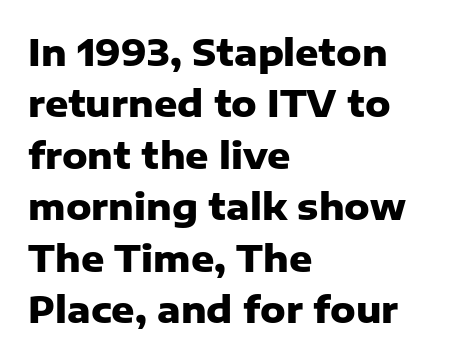
Q: Is the text bold? A: Yes.
Q: Is the text italic (slanted)? A: No, it is upright.
Q: Is the typeface a serif or a sans-serif typeface? A: Sans-serif.
Q: Is the text underlined? A: No.
Q: How is the paragraph aligned? A: Left-aligned.
Q: Is the spacing between letters normal or unusually wide? A: Normal.
Q: Is the spacing between lines tight, normal or loose? A: Normal.
Q: Width (condensed, normal, or wide)? A: Normal.
Q: Stroke contrast? A: Low.
Q: x-height? A: Medium.
Q: Monospaced? A: No.
